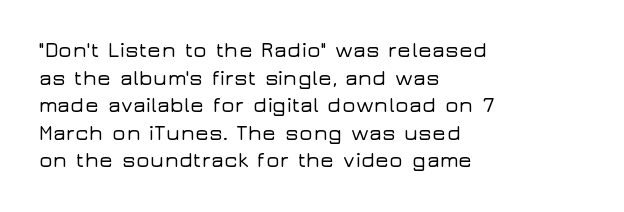
Line starts are locked; line ends wander. Leading matches the norm, producing a regular column. Characters remain perfectly vertical along every line. The area under the type is left untouched. Caption: standard tracking, unaltered.
